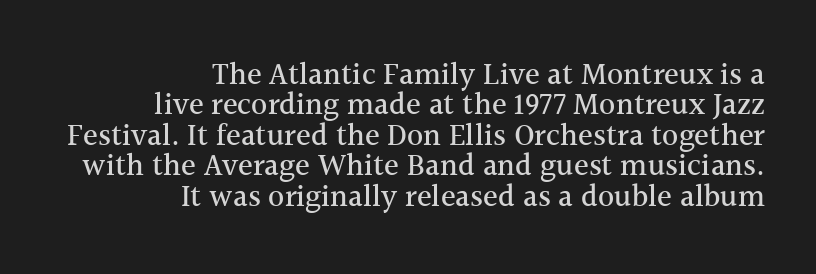
Q: Is the text italic (slanted)? A: No, it is upright.
Q: Is the typeface a serif or a sans-serif typeface? A: Serif.
Q: Is the text underlined? A: No.
Q: How is the paragraph aligned? A: Right-aligned.
Q: Is the spacing between letters normal or unusually wide? A: Normal.
Q: Is the spacing between lines tight, normal or loose? A: Tight.
Q: Width (condensed, normal, or wide)? A: Normal.
Q: x-height? A: Medium.
Q: Monospaced? A: No.
